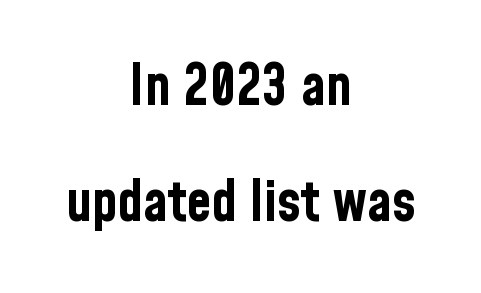
What's the leading like? Stretched, with rows far apart. Tracking value appears to be zero — textbook default spacing. Each letter keeps its own natural width here, so spacing adapts to shape. The lettering holds an erect, upright posture throughout. The typeface chosen for these lines omits serifs.
